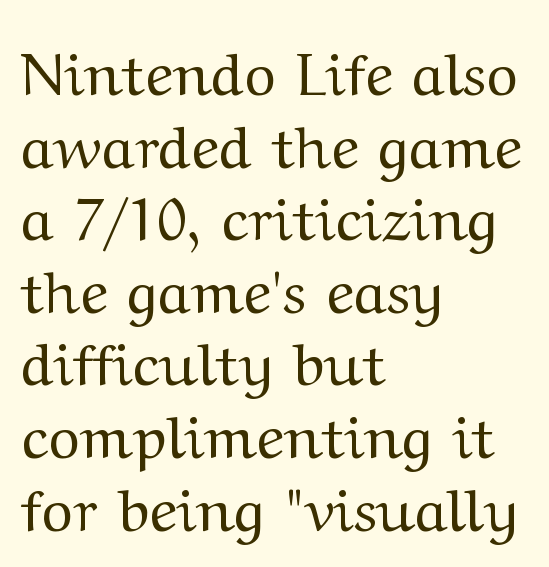
Words appear dense and cohesive because spacing is normal. Ink coverage per letter is moderate at most. The face used here is proportionally spaced, like ordinary book or web type. Designer's note — italics off, roman on.
